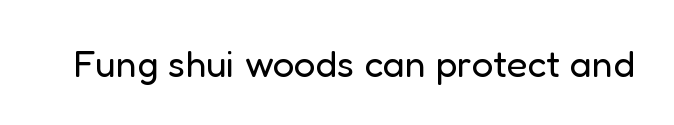
Q: Is the text bold? A: No.
Q: Is the text italic (slanted)? A: No, it is upright.
Q: Is the typeface a serif or a sans-serif typeface? A: Sans-serif.
Q: Is the text underlined? A: No.
Q: Is the spacing between letters normal or unusually wide? A: Normal.
Q: Width (condensed, normal, or wide)? A: Normal.
Q: Stroke contrast? A: Low.
Q: x-height? A: Medium.
Q: Monospaced? A: No.
